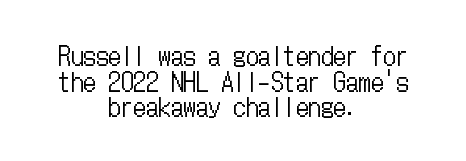
{"italic": "no", "bold": "no", "underline": "no", "align": "center", "line_spacing": "tight", "line_spacing_ratio": 1.03, "letter_spacing": "normal", "letter_spacing_em": 0.0, "glyph_px": 25}
